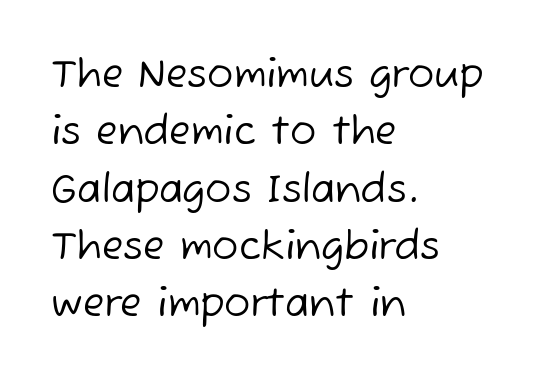
{"serif": "no", "bold": "no", "weight": "regular", "width": "normal", "stroke_contrast": "low", "x_height": "medium", "monospaced": "no", "underline": "no", "align": "left", "line_spacing": "normal", "line_spacing_ratio": 1.47, "letter_spacing": "normal", "letter_spacing_em": 0.0, "glyph_px": 39}
